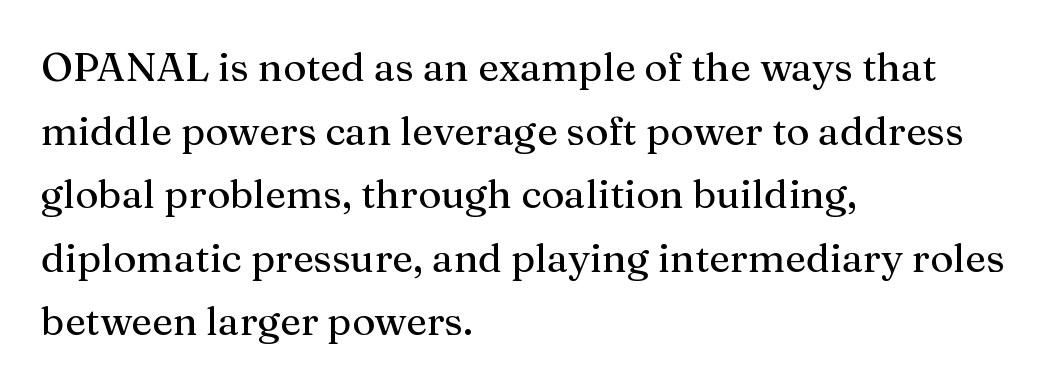
This sample has the flowing, uneven cadence of proportional lettering. Little horizontal feet cap the strokes, marking this as serif type. The gap between lines stays unmarked. This sample uses plain, unmodified letter spacing.
